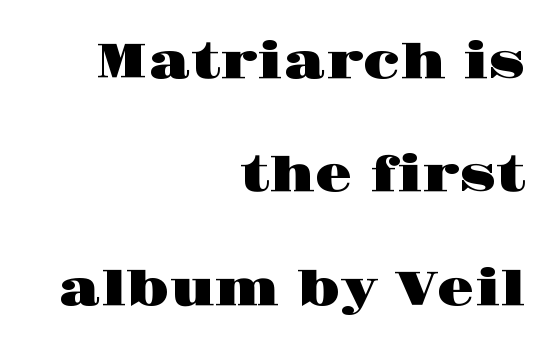
{"serif": "yes", "italic": "no", "width": "wide", "stroke_contrast": "high", "x_height": "large", "monospaced": "no", "underline": "no", "align": "right", "line_spacing": "loose", "line_spacing_ratio": 2.36, "letter_spacing": "normal", "letter_spacing_em": 0.0, "glyph_px": 48}
